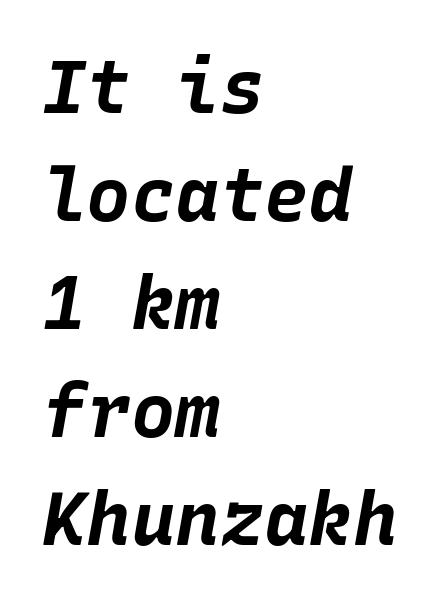
The image shows 74 px bold type, italic (leaning right), monospaced; set left-aligned, normal line spacing (1.46x), normal letter spacing, not underlined; low stroke contrast and a large x-height.
